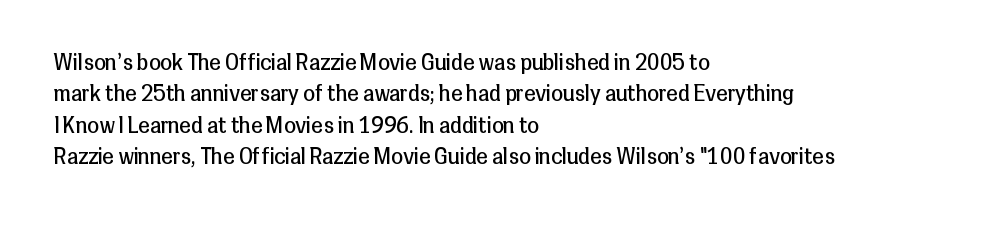
{"italic": "no", "bold": "no", "underline": "no", "align": "left", "line_spacing": "normal", "line_spacing_ratio": 1.5, "letter_spacing": "normal", "letter_spacing_em": 0.0, "glyph_px": 21}
